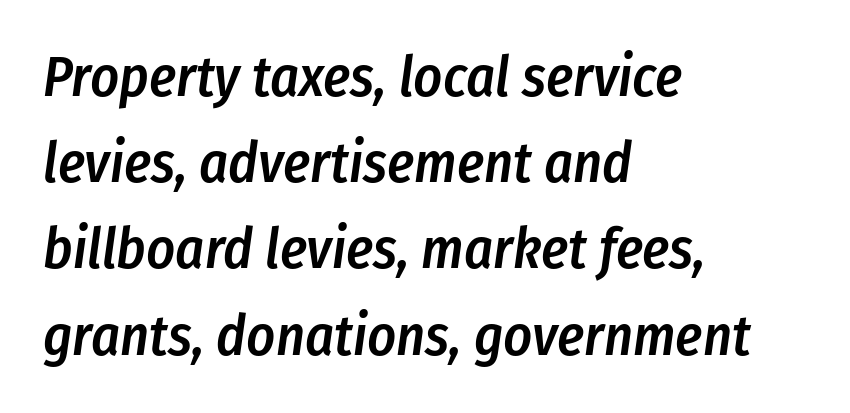
Q: Is the text bold? A: Semi-bold.
Q: Is the text italic (slanted)? A: Yes, it leans right by about 8 degrees.
Q: Is the text underlined? A: No.
Q: How is the paragraph aligned? A: Left-aligned.
Q: Is the spacing between letters normal or unusually wide? A: Normal.
Q: Is the spacing between lines tight, normal or loose? A: Normal.
Q: Width (condensed, normal, or wide)? A: Condensed.
Q: Stroke contrast? A: Low.
Q: x-height? A: Medium.
Q: Monospaced? A: No.
